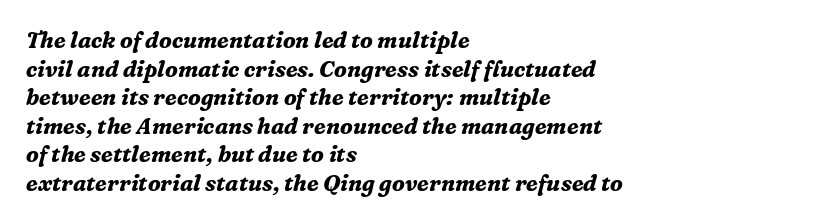
The image shows 22 px bold type, italic (leaning right); set left-aligned, normal line spacing (1.3x), normal letter spacing, not underlined.
